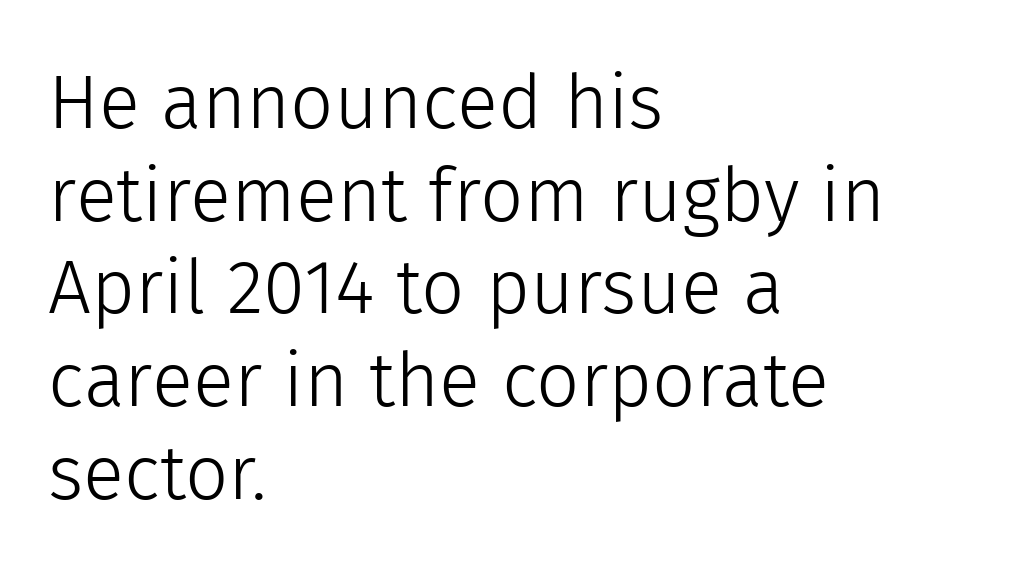
The image shows 76 px light sans-serif type, upright; set left-aligned, line spacing 1.22x, normal letter spacing, not underlined; a medium x-height.
